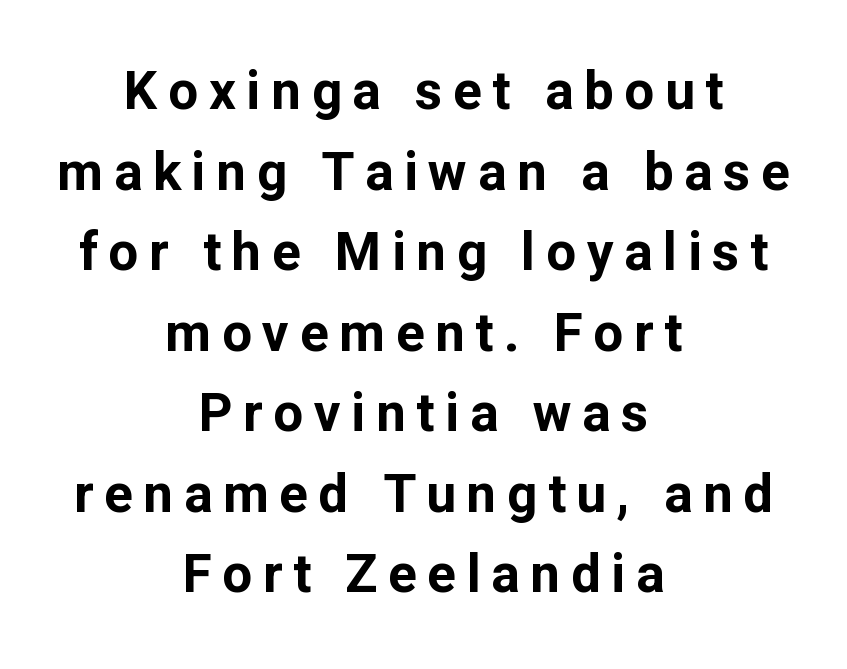
The image shows 53 px bold sans-serif type, upright; set centered, normal line spacing (1.52x), unusually wide letter spacing (+0.2 em), not underlined; low stroke contrast and a medium x-height.
